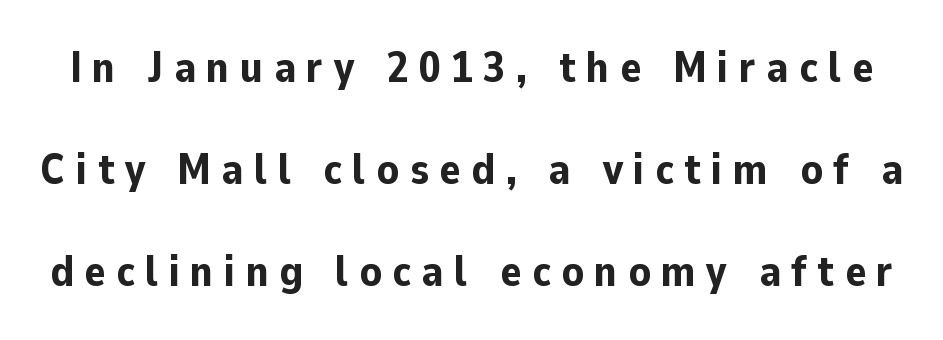
Q: Is the text bold? A: Yes.
Q: Is the text italic (slanted)? A: No, it is upright.
Q: Is the typeface a serif or a sans-serif typeface? A: Sans-serif.
Q: Is the text underlined? A: No.
Q: Is the spacing between letters normal or unusually wide? A: Unusually wide.
Q: Is the spacing between lines tight, normal or loose? A: Loose.
Q: Width (condensed, normal, or wide)? A: Normal.
Q: Stroke contrast? A: Low.
Q: x-height? A: Medium.
Q: Monospaced? A: No.
